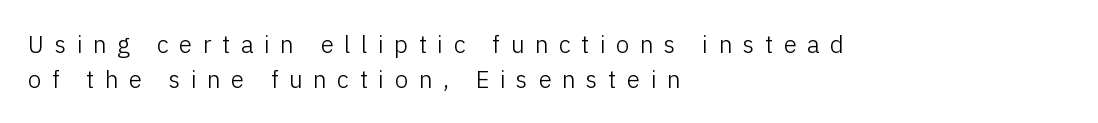
{"italic": "no", "bold": "no", "underline": "no", "align": "left", "line_spacing": "normal", "line_spacing_ratio": 1.45, "letter_spacing": "wide", "letter_spacing_em": 0.44, "glyph_px": 24}
